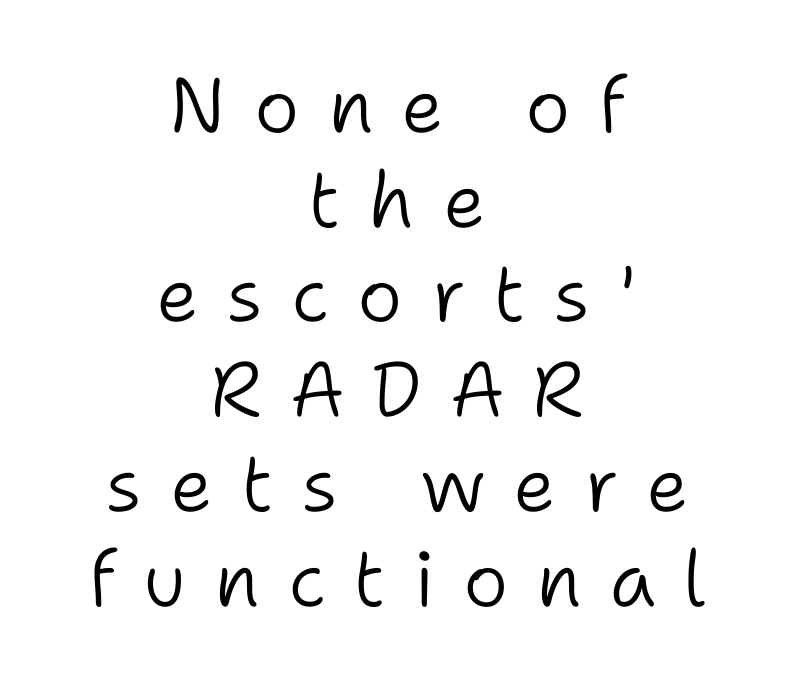
Is this a heavy cut? Hardly; it is regular or lighter. You can tell it's not italic because the verticals are truly vertical. A typesetter would call this proportional, since set widths differ per character. The letters are spread apart with noticeably loose tracking.
